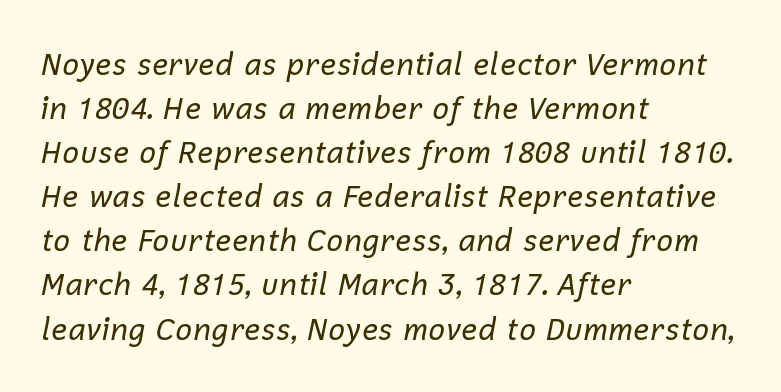
In terms of letterspacing, this is plain default setting. This sample has the flowing, uneven cadence of proportional lettering. Each new line begins a customary step beneath the previous one. A typesetter would mark this as italic.
